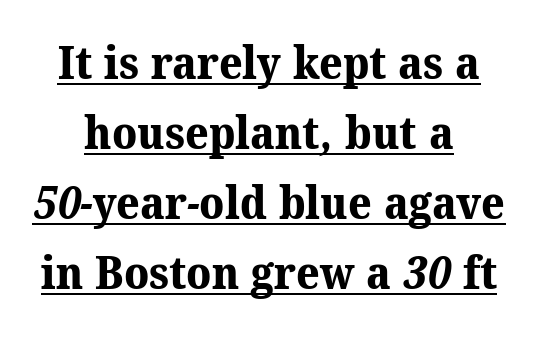
Q: Is the text bold? A: Yes.
Q: Is the typeface a serif or a sans-serif typeface? A: Serif.
Q: Is the text underlined? A: Yes.
Q: How is the paragraph aligned? A: Centered.
Q: Is the spacing between letters normal or unusually wide? A: Normal.
Q: Is the spacing between lines tight, normal or loose? A: Normal.
Q: Width (condensed, normal, or wide)? A: Normal.
Q: Stroke contrast? A: Medium.
Q: x-height? A: Medium.
Q: Monospaced? A: No.
